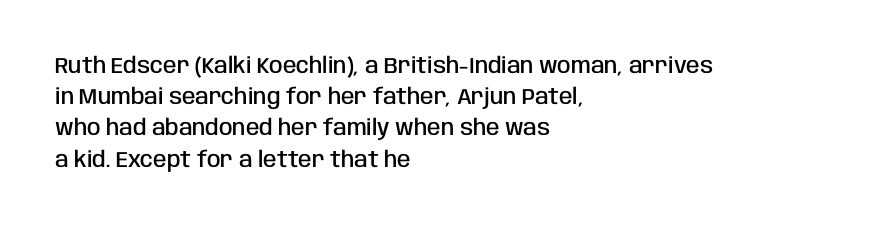
{"italic": "no", "bold": "semi", "underline": "no", "align": "left", "line_spacing": "normal", "line_spacing_ratio": 1.42, "letter_spacing": "normal", "letter_spacing_em": 0.0, "glyph_px": 22}
